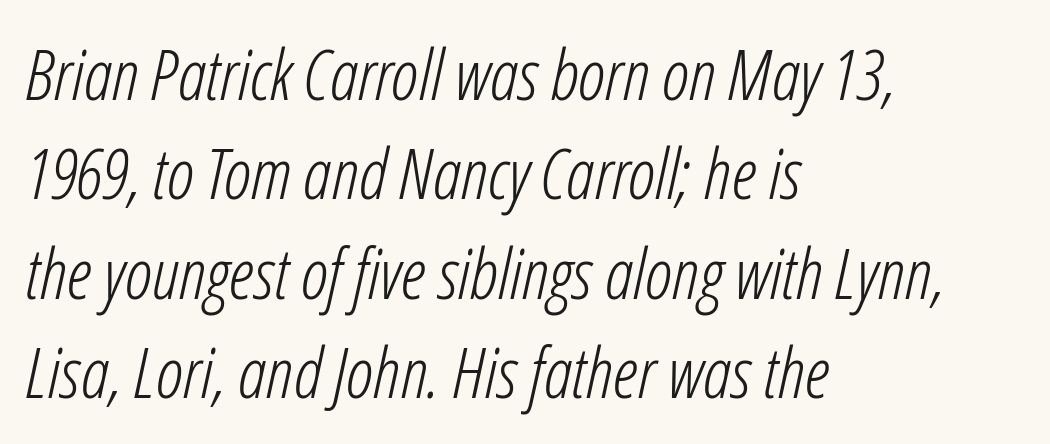
The image shows 71 px light, condensed type, italic (leaning right); set left-aligned, normal line spacing (1.4x), normal letter spacing, not underlined; low stroke contrast and a medium x-height.
